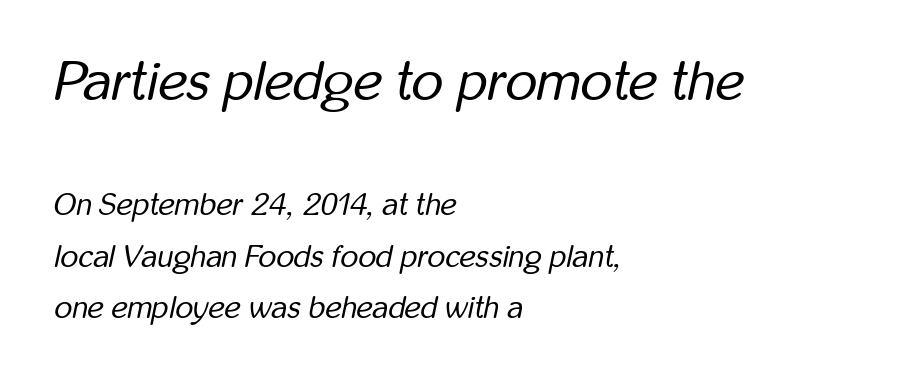
{"italic": "yes", "lean": "right", "slant_degrees": 12, "bold": "no", "weight": "regular", "width": "condensed", "stroke_contrast": "low", "x_height": "medium", "monospaced": "no", "underline": "no", "align": "left", "line_spacing": "normal", "line_spacing_ratio": 1.66, "letter_spacing": "normal", "letter_spacing_em": 0.0, "larger_block": "first", "size_ratio": 1.77, "glyph_px": 55}
